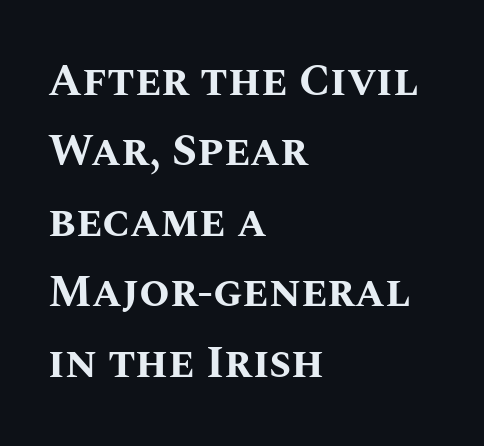
This is the regular roman posture of the typeface. The gaps between neighbouring characters are ordinary and unremarkable. Note the varied advance widths — an 'i' is clearly narrower than an 'm'. The ragged edge is on the right, which tells us the setting is flush left.
